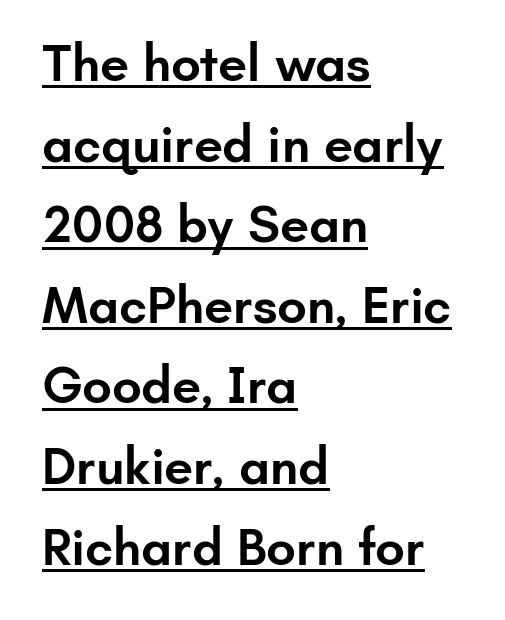
Underline: present. The glyphs have the mass of a demibold cut, below bold. The space between consecutive lines is moderate. Students, note that the glyphs here touch the page at normal intervals.
